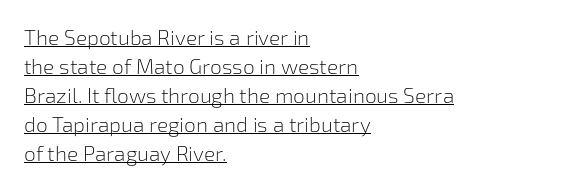
The image shows 21 px text type, upright; set left-aligned, normal line spacing (1.38x), normal letter spacing, underlined.
